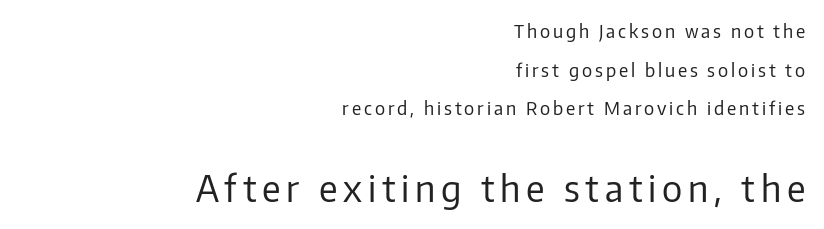
Q: Is the text bold? A: No.
Q: Is the text italic (slanted)? A: No, it is upright.
Q: Is the typeface a serif or a sans-serif typeface? A: Sans-serif.
Q: Is the text underlined? A: No.
Q: How is the paragraph aligned? A: Right-aligned.
Q: Is the spacing between lines tight, normal or loose? A: Loose.
Q: Which block of text is set in a larger size, the first (top) or the second (bottom)? A: The second (bottom) one.
Q: Width (condensed, normal, or wide)? A: Normal.
Q: Stroke contrast? A: Low.
Q: x-height? A: Medium.
Q: Monospaced? A: No.
